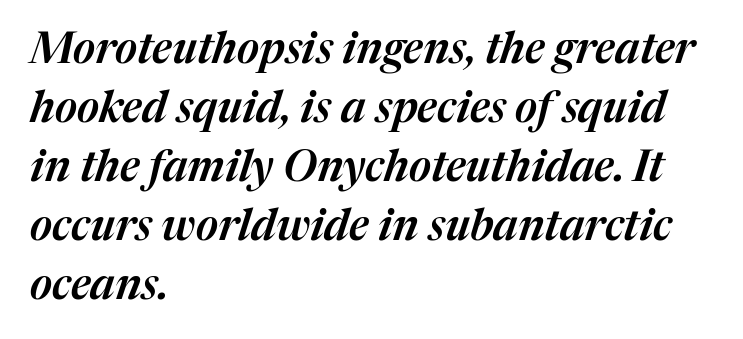
In terms of posture, this sample is oblique. Do the characters align in a grid? No, the font is proportional. Reading down the block, your eye returns to a fixed left position each line. There is no visible air inserted between adjacent glyphs. Unmarked baselines from the first word to the last.
